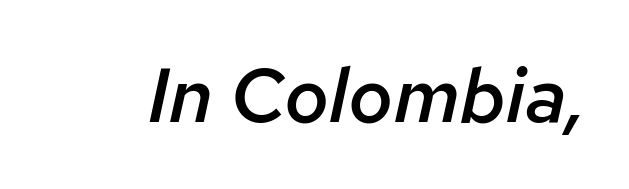
Typesetter's note: demi weight, one step under bold. The specimen omits any rule beneath the text block's lines. You could not count columns in this text — the font is proportionally spaced. Letter spacing: default.
